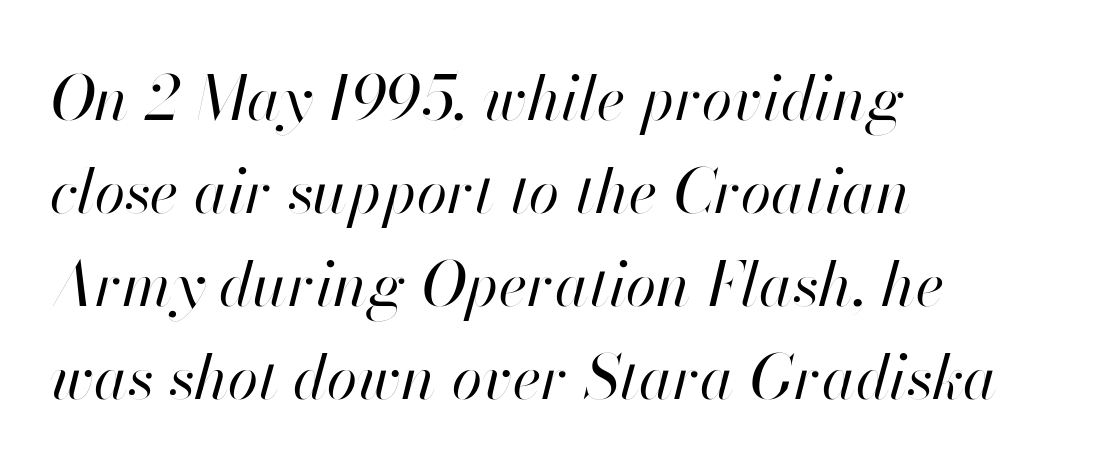
In terms of posture, this sample is oblique. Plain, unruled lines of type. Spacing verdict: proportional, widths tailored to each character. Stroke thickness stays within the range of a standard reading face or lighter. The rendering anchors every line to the left-hand side.
